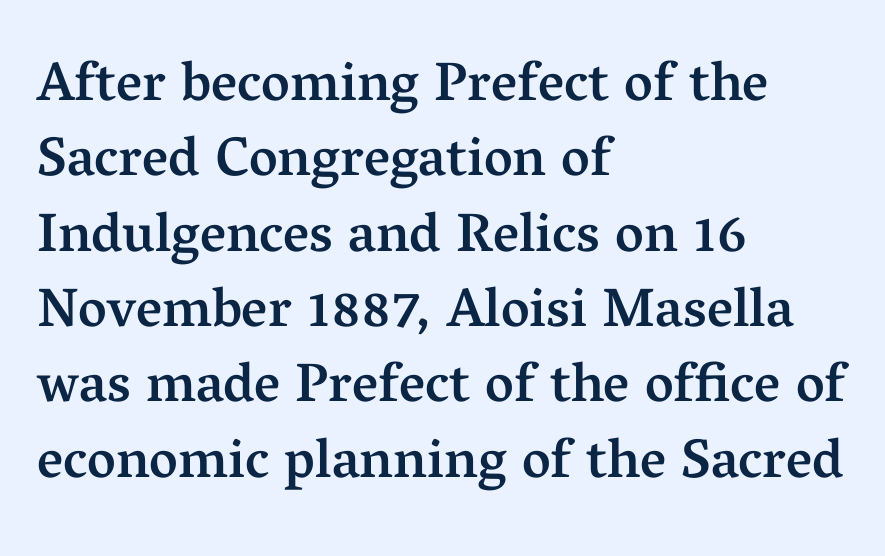
Q: Is the text bold? A: Semi-bold.
Q: Is the text italic (slanted)? A: No, it is upright.
Q: Is the typeface a serif or a sans-serif typeface? A: Serif.
Q: Is the text underlined? A: No.
Q: How is the paragraph aligned? A: Left-aligned.
Q: Is the spacing between letters normal or unusually wide? A: Normal.
Q: Is the spacing between lines tight, normal or loose? A: Normal.
Q: Width (condensed, normal, or wide)? A: Normal.
Q: Stroke contrast? A: Medium.
Q: x-height? A: Medium.
Q: Monospaced? A: No.
